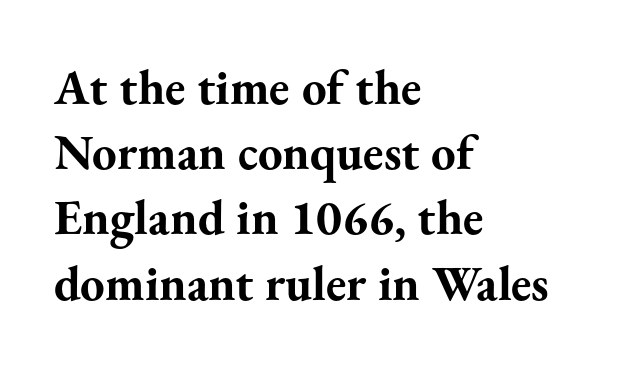
Q: Is the text bold? A: Yes.
Q: Is the text italic (slanted)? A: No, it is upright.
Q: Is the typeface a serif or a sans-serif typeface? A: Serif.
Q: Is the text underlined? A: No.
Q: How is the paragraph aligned? A: Left-aligned.
Q: Is the spacing between letters normal or unusually wide? A: Normal.
Q: Is the spacing between lines tight, normal or loose? A: Normal.
Q: Width (condensed, normal, or wide)? A: Normal.
Q: Stroke contrast? A: Medium.
Q: x-height? A: Small.
Q: Monospaced? A: No.
